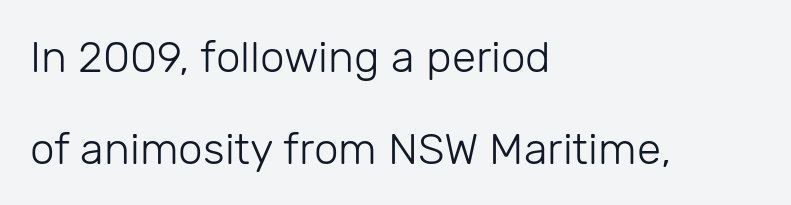
Q: Is the text bold? A: No.
Q: Is the text italic (slanted)? A: No, it is upright.
Q: Is the typeface a serif or a sans-serif typeface? A: Sans-serif.
Q: Is the text underlined? A: No.
Q: How is the paragraph aligned? A: Left-aligned.
Q: Is the spacing between letters normal or unusually wide? A: Normal.
Q: Is the spacing between lines tight, normal or loose? A: Loose.
Q: Width (condensed, normal, or wide)? A: Normal.
Q: Stroke contrast? A: Low.
Q: x-height? A: Medium.
Q: Monospaced? A: No.
